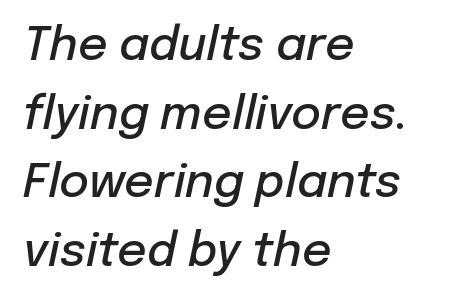
The image shows 46 px semibold type, italic (leaning right); set left-aligned, normal line spacing (1.49x), normal letter spacing, not underlined; low stroke contrast and a medium x-height.
